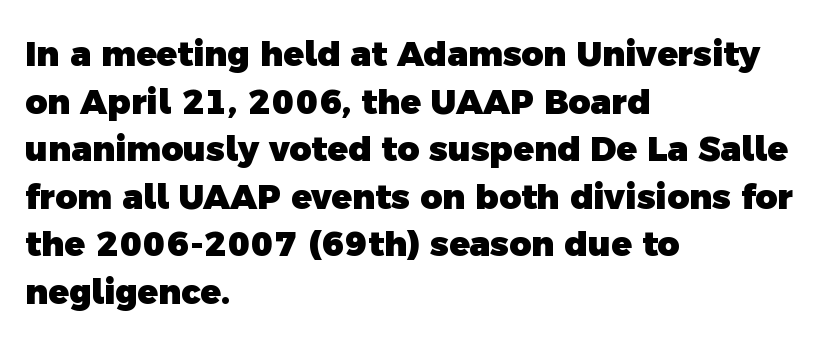
The image shows 34 px heavy sans-serif type; set left-aligned, normal line spacing (1.4x), normal letter spacing, not underlined; a medium x-height.
